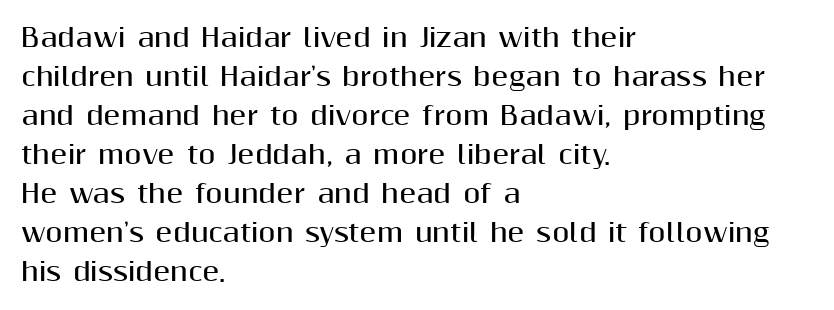
{"italic": "no", "bold": "yes", "underline": "no", "align": "left", "line_spacing": "normal", "line_spacing_ratio": 1.56, "letter_spacing": "normal", "letter_spacing_em": 0.0, "glyph_px": 25}
